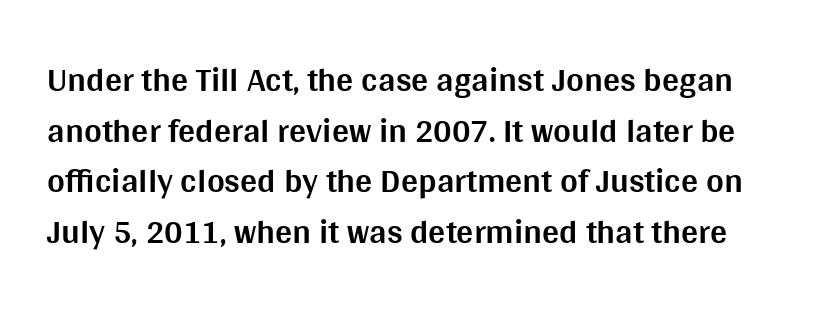
The zone under the glyphs is completely vacant. Each letter keeps its own natural width here, so spacing adapts to shape. This is roman type, the default non-slanted kind. A dark, heavy texture on the line: the type is bold.
